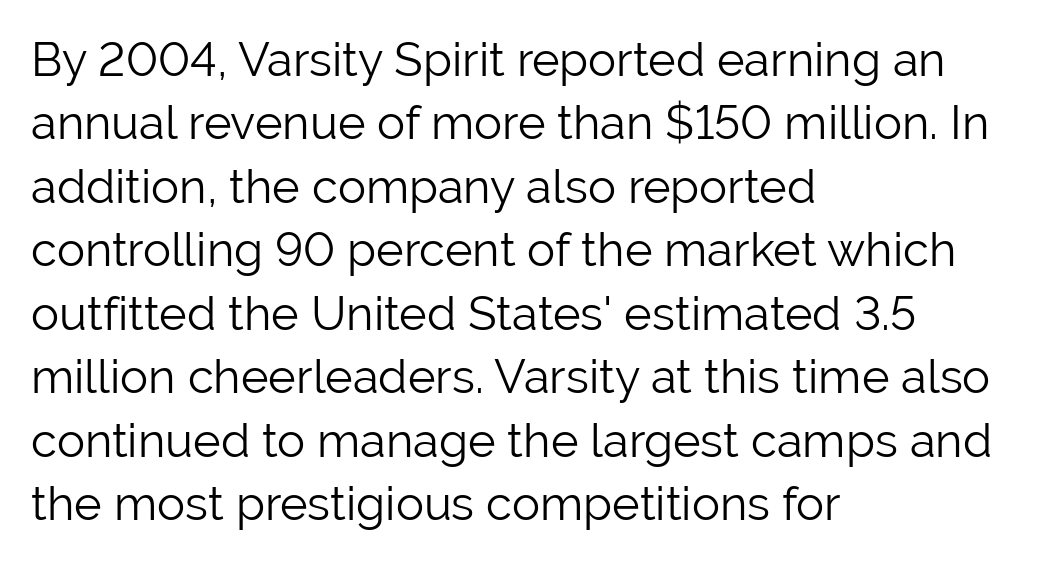
{"serif": "no", "italic": "no", "bold": "no", "weight": "light", "width": "normal", "stroke_contrast": "low", "x_height": "medium", "monospaced": "no", "underline": "no", "align": "left", "line_spacing": "normal", "line_spacing_ratio": 1.35, "letter_spacing": "normal", "letter_spacing_em": 0.0, "glyph_px": 47}
